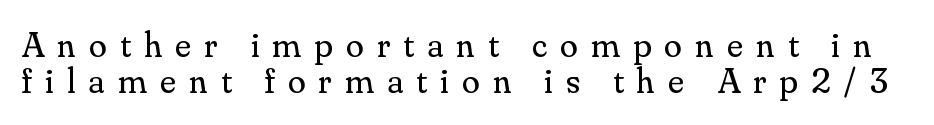
The type sits square on the baseline with zero lean. The weight would be labelled regular, book, light, or lighter still. Proportional: the letters do not fall into vertical columns. Reading down the column, the eye jumps only a short way to each next line. Underlining? Definitely not there. Letterform terminals end in serifs throughout the passage.
